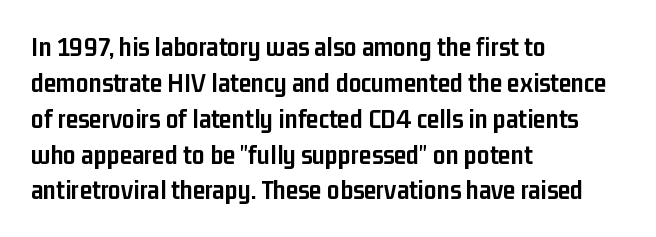
Q: Is the text bold? A: Yes.
Q: Is the text italic (slanted)? A: No, it is upright.
Q: Is the typeface a serif or a sans-serif typeface? A: Sans-serif.
Q: Is the text underlined? A: No.
Q: How is the paragraph aligned? A: Left-aligned.
Q: Is the spacing between letters normal or unusually wide? A: Normal.
Q: Is the spacing between lines tight, normal or loose? A: Normal.
Q: Width (condensed, normal, or wide)? A: Condensed.
Q: Stroke contrast? A: Low.
Q: x-height? A: Medium.
Q: Monospaced? A: No.
